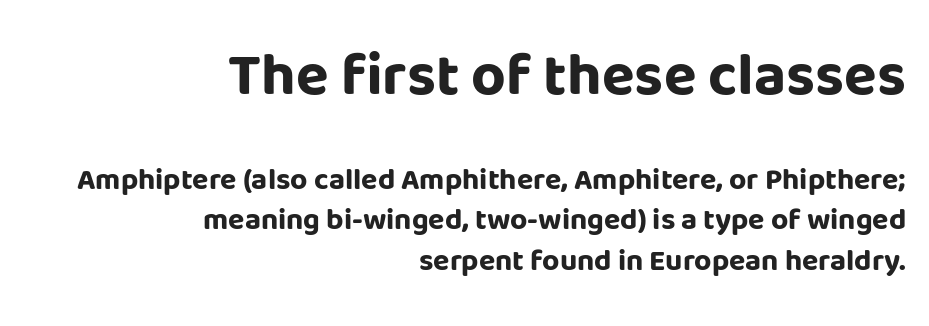
{"serif": "no", "italic": "no", "bold": "yes", "weight": "bold", "width": "normal", "stroke_contrast": "low", "x_height": "large", "monospaced": "no", "underline": "no", "align": "right", "line_spacing": "normal", "line_spacing_ratio": 1.36, "letter_spacing": "normal", "letter_spacing_em": 0.0, "larger_block": "first", "size_ratio": 2.0, "glyph_px": 60}
